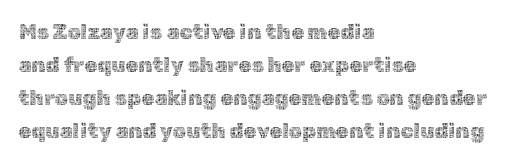
The image shows 21 px text type, upright; set left-aligned, normal line spacing (1.57x), normal letter spacing, not underlined.
